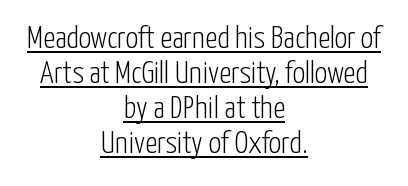
{"serif": "no", "italic": "no", "bold": "no", "weight": "light", "width": "condensed", "stroke_contrast": "low", "x_height": "medium", "monospaced": "no", "underline": "yes", "align": "center", "line_spacing": "tight", "line_spacing_ratio": 1.13, "letter_spacing": "normal", "letter_spacing_em": 0.0, "glyph_px": 31}
